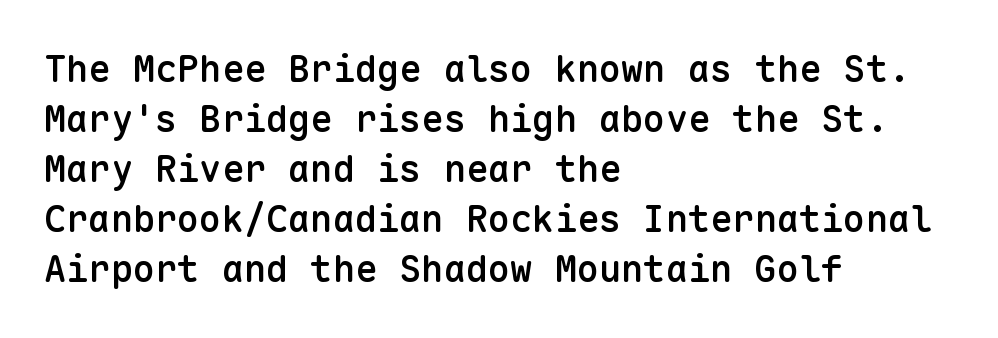
Q: Is the text bold? A: Semi-bold.
Q: Is the text italic (slanted)? A: No, it is upright.
Q: Is the typeface a serif or a sans-serif typeface? A: Sans-serif.
Q: Is the text underlined? A: No.
Q: How is the paragraph aligned? A: Left-aligned.
Q: Is the spacing between letters normal or unusually wide? A: Normal.
Q: Is the spacing between lines tight, normal or loose? A: Normal.
Q: Width (condensed, normal, or wide)? A: Normal.
Q: Stroke contrast? A: Low.
Q: x-height? A: Medium.
Q: Monospaced? A: Yes.
